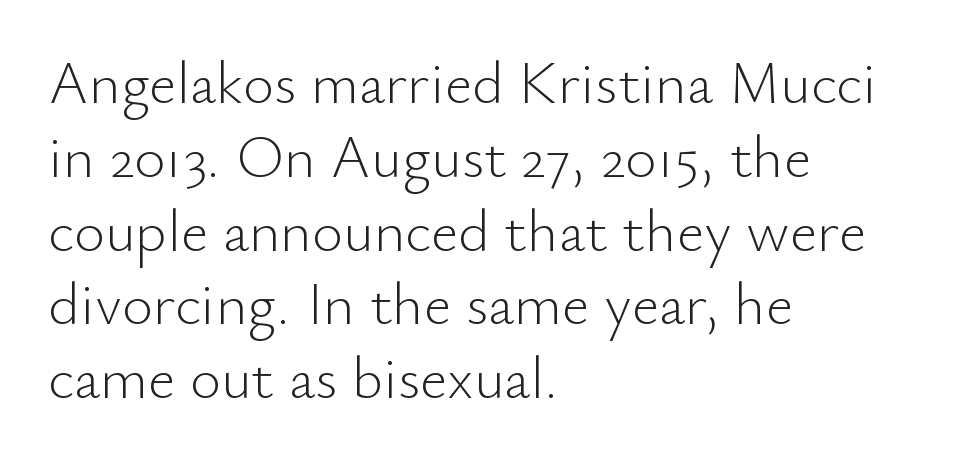
Is this a fixed-width face? No — the glyphs have proportional, varying widths. Nope, no serifs anywhere on these letters. This sample uses an upright cut, with every glyph sitting square on the baseline. Which margin do the lines hug? The left one — the right edge is uneven. The strip under each line holds only bare page. Think standard paragraph weight, or any step lighter than that.
